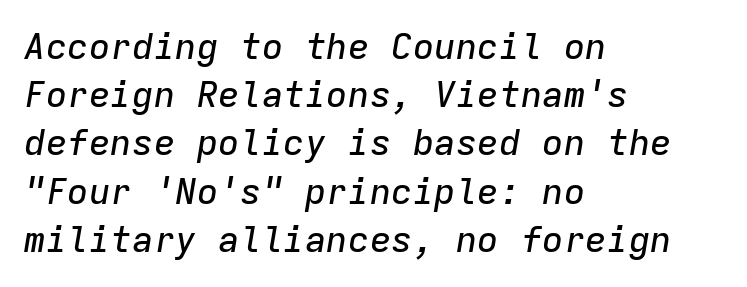
The image shows 36 px text type, italic (leaning right), monospaced; set left-aligned, normal line spacing (1.34x), normal letter spacing, not underlined; low stroke contrast and a medium x-height.
